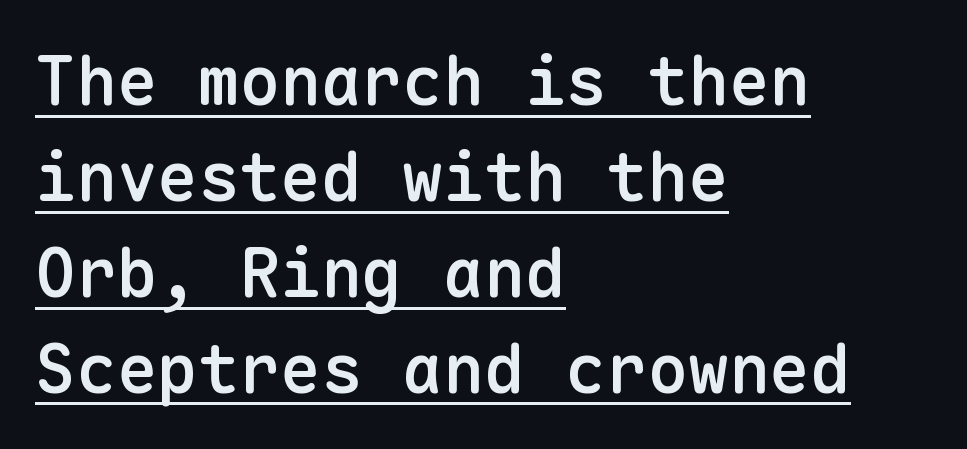
Notice how the stems are strictly vertical — no italics here. In terms of letterform style, serifs are entirely absent. Each glyph is drawn with semibold strokes, heavier than normal yet not fully bold. Do the characters align in a grid? Yes, the font is monospaced. Caption: multi-line text, flush left, ragged right.
